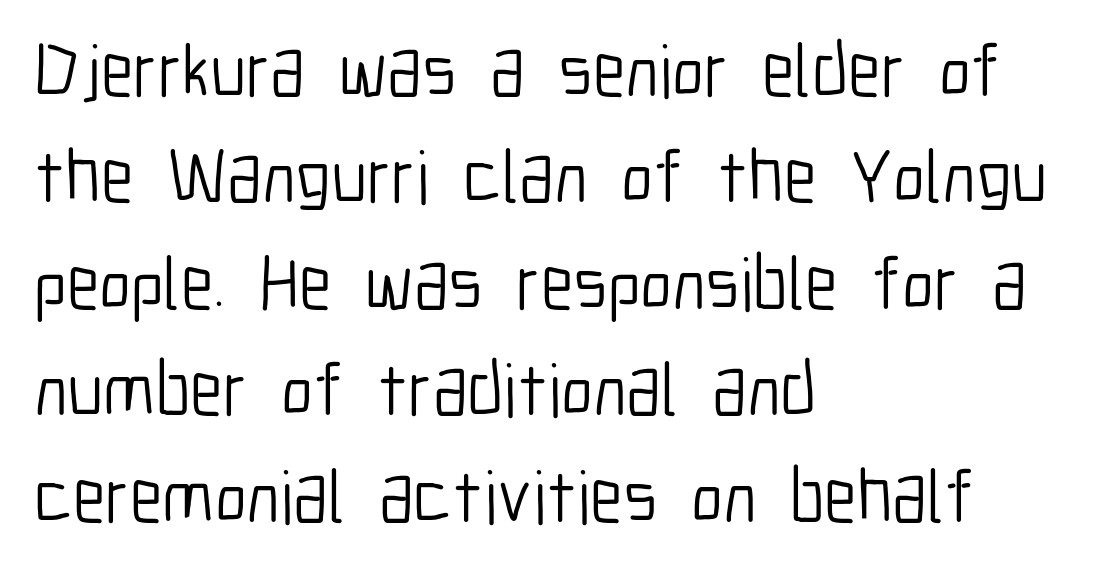
The image shows 75 px light, condensed sans-serif type, upright; set left-aligned, normal line spacing (1.42x), normal letter spacing, not underlined; low stroke contrast and a medium x-height.
